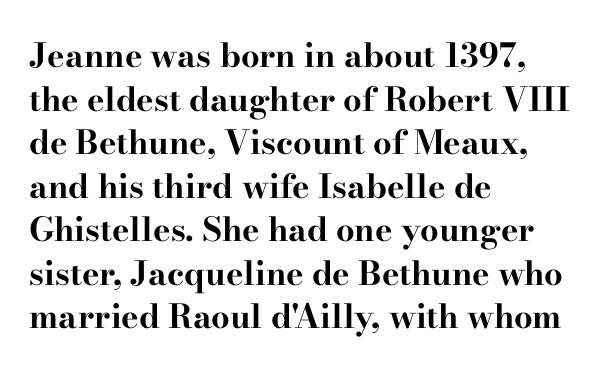
Q: Is the text bold? A: Yes.
Q: Is the text italic (slanted)? A: No, it is upright.
Q: Is the typeface a serif or a sans-serif typeface? A: Serif.
Q: Is the text underlined? A: No.
Q: How is the paragraph aligned? A: Left-aligned.
Q: Is the spacing between letters normal or unusually wide? A: Normal.
Q: Is the spacing between lines tight, normal or loose? A: Normal.
Q: Width (condensed, normal, or wide)? A: Wide.
Q: Stroke contrast? A: High.
Q: x-height? A: Small.
Q: Monospaced? A: No.
